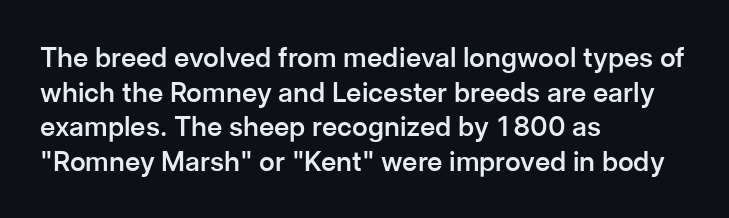
Set as a demibold, roughly 600 on the weight scale. The rendering anchors every line to the left-hand side. Tracking here is standard; glyphs follow each other at the usual distance. In terms of posture, this sample is upright. Each row of text sits above clean, open space.
